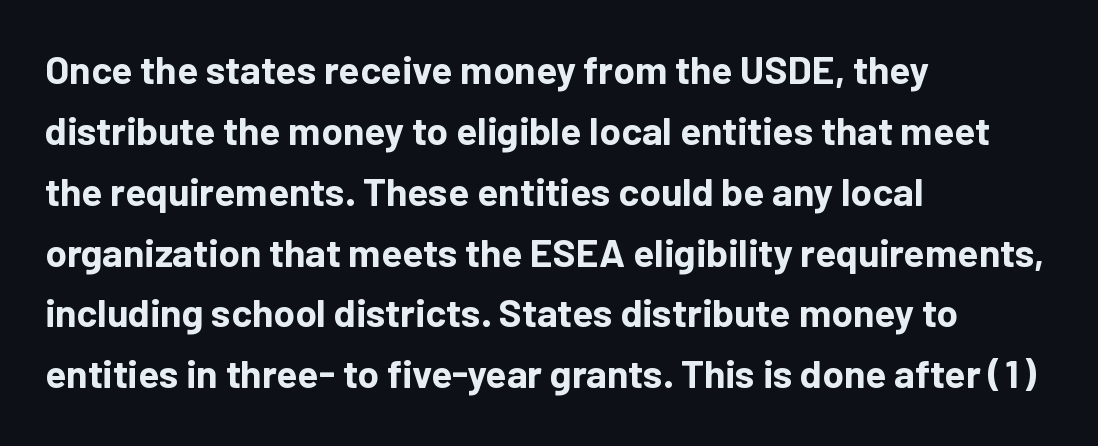
The image shows 39 px bold sans-serif type, upright; set left-aligned, normal line spacing (1.56x), normal letter spacing, not underlined; low stroke contrast and a medium x-height.
